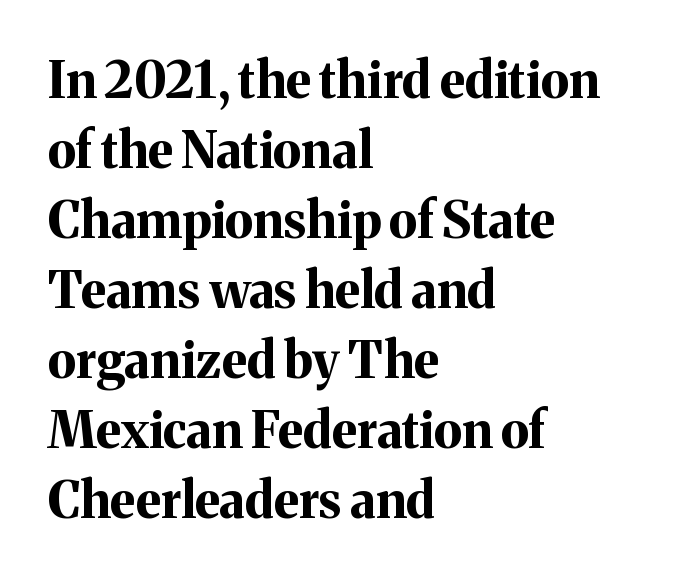
Each glyph is drawn with heavy, bold strokes. Are there feet on the stems? There are — it's a serif. This is roman type, the default non-slanted kind. You could call the tracking neutral — neither tight nor loose. A student would call this left alignment; a typographer would say flush left, rag right. Here the designer chose a conventional face with non-uniform glyph widths.
